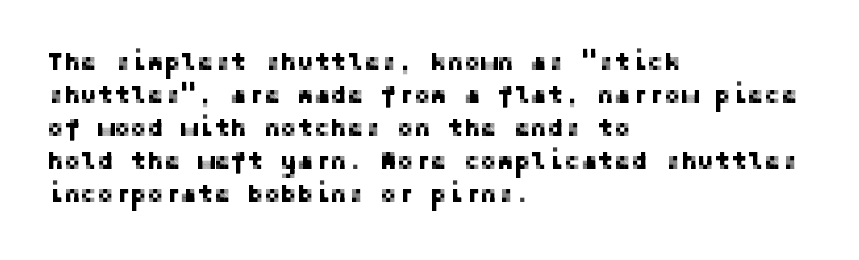
Q: Is the text italic (slanted)? A: No, it is upright.
Q: Is the text underlined? A: No.
Q: How is the paragraph aligned? A: Left-aligned.
Q: Is the spacing between letters normal or unusually wide? A: Normal.
Q: Is the spacing between lines tight, normal or loose? A: Normal.
